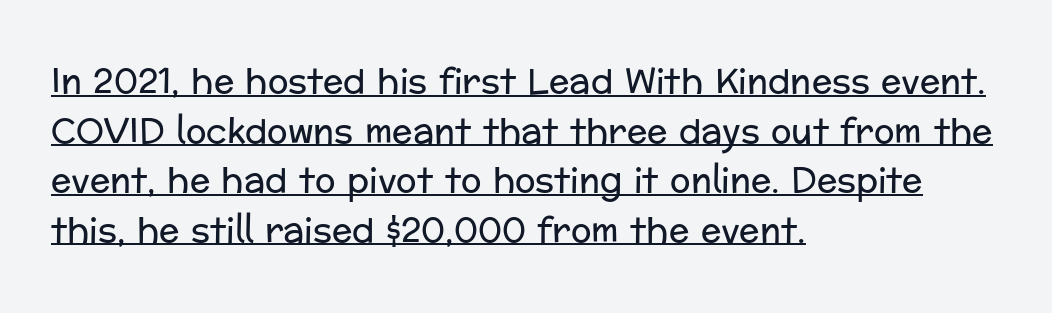
{"serif": "no", "italic": "no", "bold": "no", "weight": "regular", "width": "normal", "stroke_contrast": "low", "x_height": "medium", "monospaced": "no", "underline": "yes", "align": "left", "line_spacing": "normal", "line_spacing_ratio": 1.46, "letter_spacing": "normal", "letter_spacing_em": 0.0, "glyph_px": 34}
